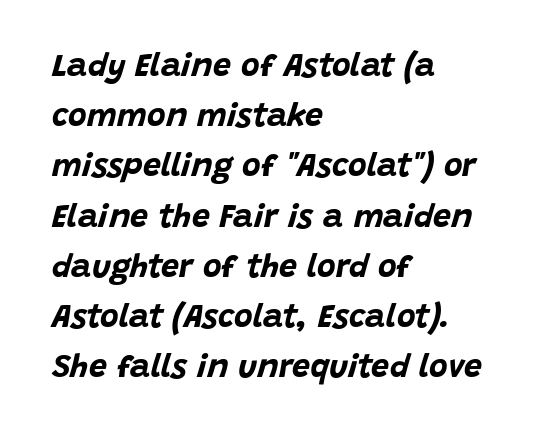
Q: Is the text bold? A: Yes.
Q: Is the text italic (slanted)? A: Yes, it leans right by about 15 degrees.
Q: Is the text underlined? A: No.
Q: How is the paragraph aligned? A: Left-aligned.
Q: Is the spacing between letters normal or unusually wide? A: Normal.
Q: Is the spacing between lines tight, normal or loose? A: Normal.
Q: Width (condensed, normal, or wide)? A: Normal.
Q: Stroke contrast? A: Low.
Q: x-height? A: Large.
Q: Monospaced? A: No.
